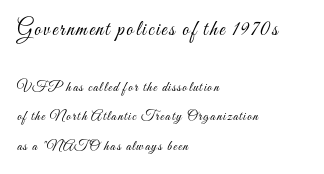
The image shows 21 px text type; set left-aligned, loose line spacing (2.13x), not underlined; the first (top) block is 1.5x larger.
